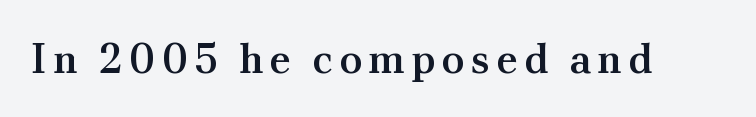
Q: Is the text bold? A: Semi-bold.
Q: Is the text italic (slanted)? A: No, it is upright.
Q: Is the typeface a serif or a sans-serif typeface? A: Serif.
Q: Is the text underlined? A: No.
Q: Width (condensed, normal, or wide)? A: Normal.
Q: Stroke contrast? A: Medium.
Q: x-height? A: Small.
Q: Monospaced? A: No.
